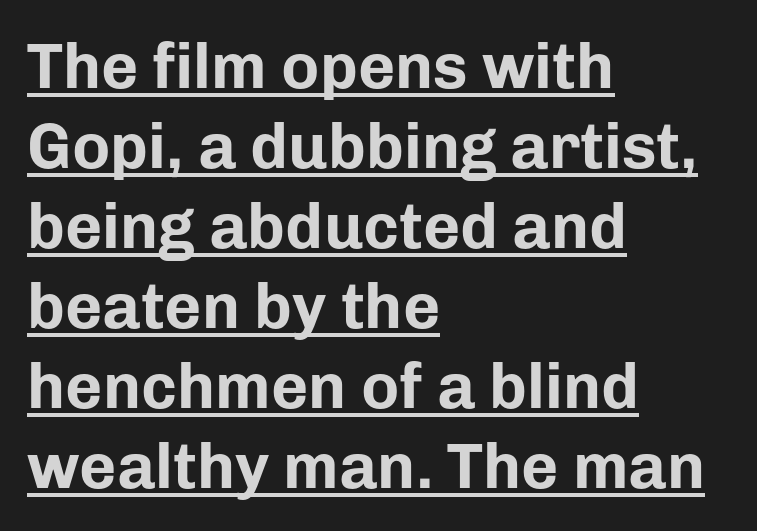
Q: Is the text bold? A: Yes.
Q: Is the text italic (slanted)? A: No, it is upright.
Q: Is the typeface a serif or a sans-serif typeface? A: Sans-serif.
Q: Is the text underlined? A: Yes.
Q: How is the paragraph aligned? A: Left-aligned.
Q: Is the spacing between letters normal or unusually wide? A: Normal.
Q: Is the spacing between lines tight, normal or loose? A: Normal.
Q: Width (condensed, normal, or wide)? A: Normal.
Q: Stroke contrast? A: Low.
Q: x-height? A: Medium.
Q: Monospaced? A: No.
